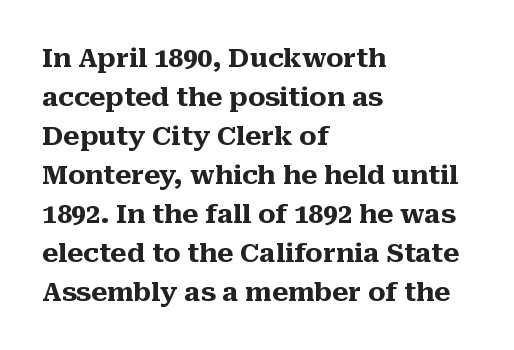
Successive baselines arrive at the customary interval. Nope, not italic — everything's standing straight. Stroke thickness is high; the sample reads as a true bold. Line starts are locked; line ends wander. Clear beneath every line of the passage. The line texture is even and compact thanks to regular tracking.
